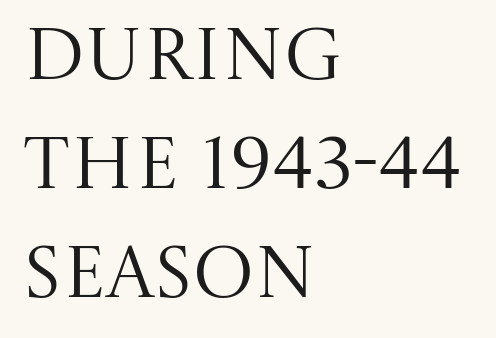
The image shows 73 px regular-weight serif type, upright; set left-aligned, normal line spacing (1.49x), normal letter spacing, not underlined; medium stroke contrast and a large x-height.
